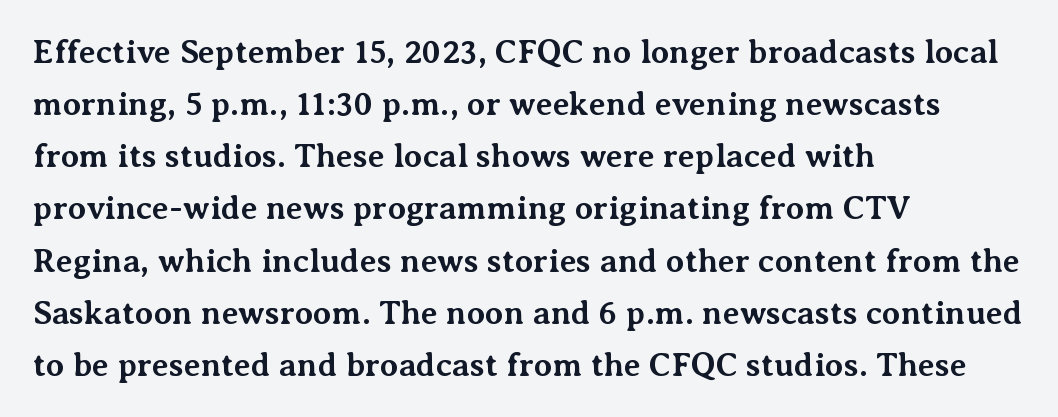
Q: Is the text bold? A: Yes.
Q: Is the text italic (slanted)? A: No, it is upright.
Q: Is the typeface a serif or a sans-serif typeface? A: Serif.
Q: Is the text underlined? A: No.
Q: How is the paragraph aligned? A: Left-aligned.
Q: Is the spacing between letters normal or unusually wide? A: Normal.
Q: Is the spacing between lines tight, normal or loose? A: Normal.
Q: Width (condensed, normal, or wide)? A: Normal.
Q: Stroke contrast? A: Medium.
Q: x-height? A: Medium.
Q: Monospaced? A: No.
